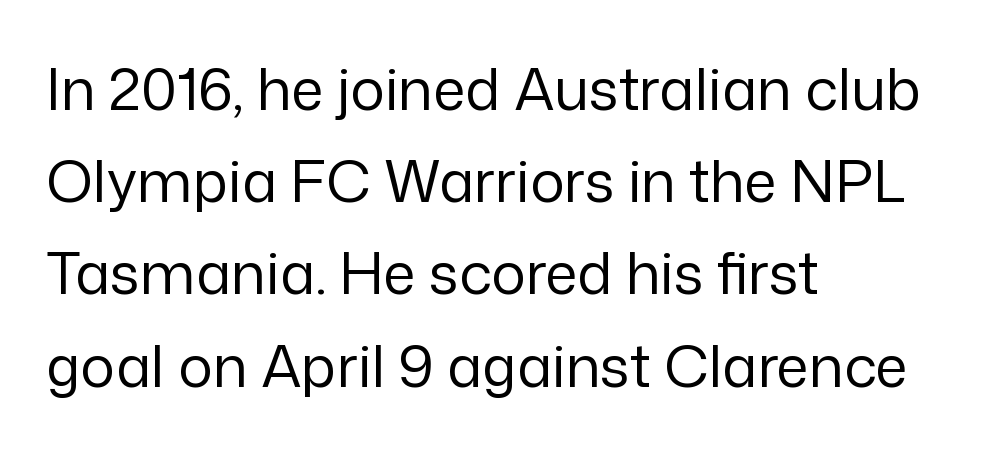
Q: Is the text bold? A: No.
Q: Is the text italic (slanted)? A: No, it is upright.
Q: Is the typeface a serif or a sans-serif typeface? A: Sans-serif.
Q: Is the text underlined? A: No.
Q: How is the paragraph aligned? A: Left-aligned.
Q: Is the spacing between letters normal or unusually wide? A: Normal.
Q: Is the spacing between lines tight, normal or loose? A: Normal.
Q: Width (condensed, normal, or wide)? A: Normal.
Q: Stroke contrast? A: Low.
Q: x-height? A: Medium.
Q: Monospaced? A: No.
